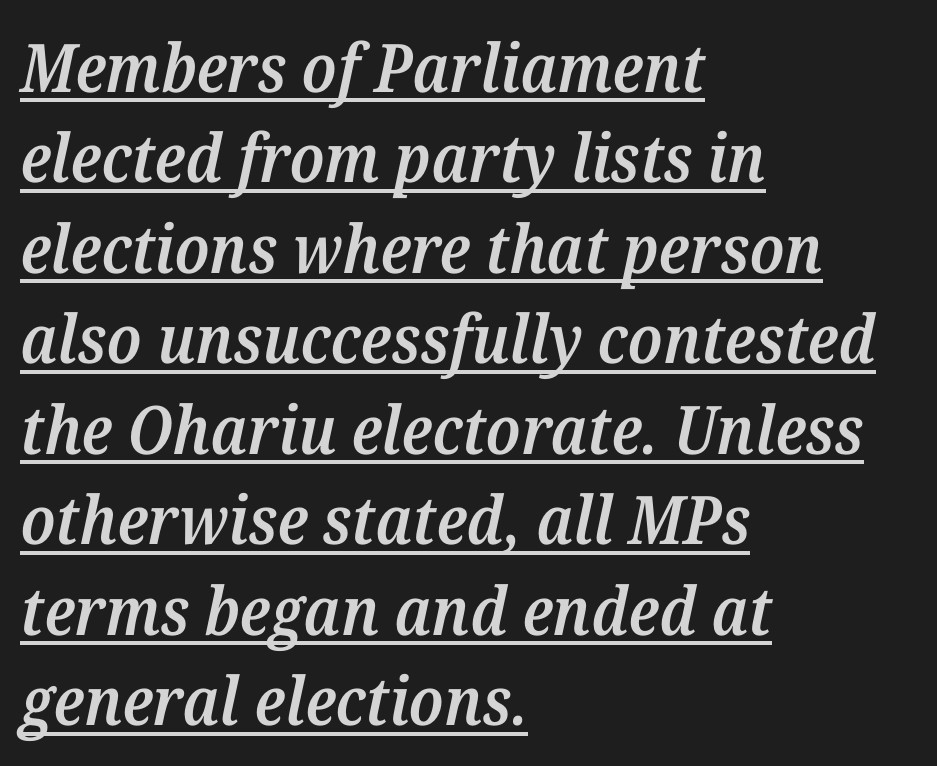
The image shows 67 px semibold serif type, italic (leaning right); set left-aligned, normal line spacing (1.35x), normal letter spacing, underlined; medium stroke contrast and a medium x-height.
